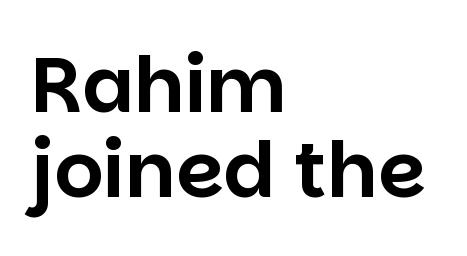
{"serif": "no", "italic": "no", "width": "normal", "stroke_contrast": "low", "x_height": "large", "monospaced": "no", "underline": "no", "align": "left", "line_spacing": "tight", "line_spacing_ratio": 1.11, "letter_spacing": "normal", "letter_spacing_em": 0.0, "glyph_px": 77}
